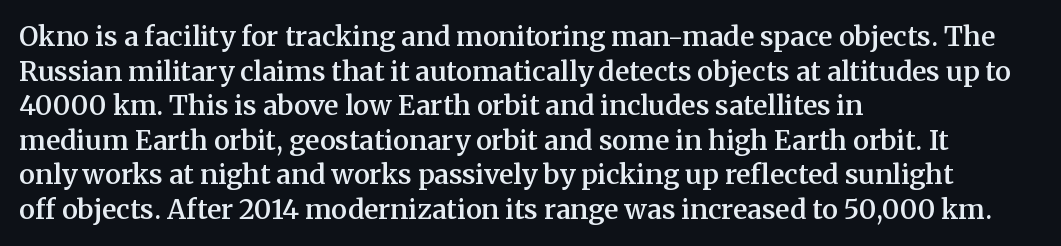
Q: Is the text bold? A: Semi-bold.
Q: Is the text italic (slanted)? A: No, it is upright.
Q: Is the text underlined? A: No.
Q: How is the paragraph aligned? A: Left-aligned.
Q: Is the spacing between letters normal or unusually wide? A: Normal.
Q: Is the spacing between lines tight, normal or loose? A: Normal.
